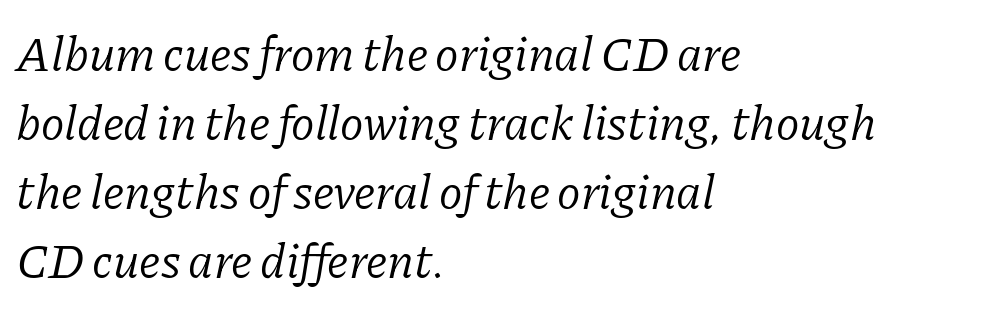
A classic flush-left, rag-right setting is used for this passage. Character widths vary here, with narrow letters taking less room than wide ones. The glyphs in this specimen are seriffed. Each new line begins a customary step beneath the previous one. No letter is thick-stroked: the sample isn't bold. The tracking reads as untouched default to a designer's eye.
